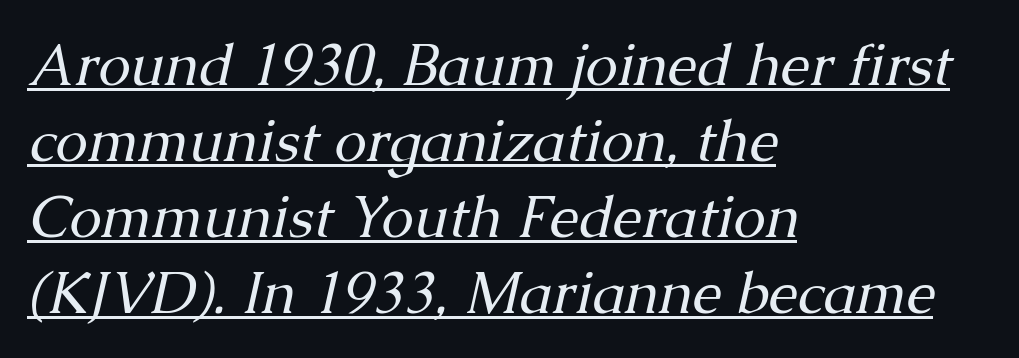
Looks like regular typesetting: each glyph gets only the width it needs. This sample is left-justified, so line endings fall wherever the words run out. Underlined type. In terms of leading, this rendering sits right in the middle. The rendering applies a slant to the glyphs. No extra ink here — the face is not bold.
